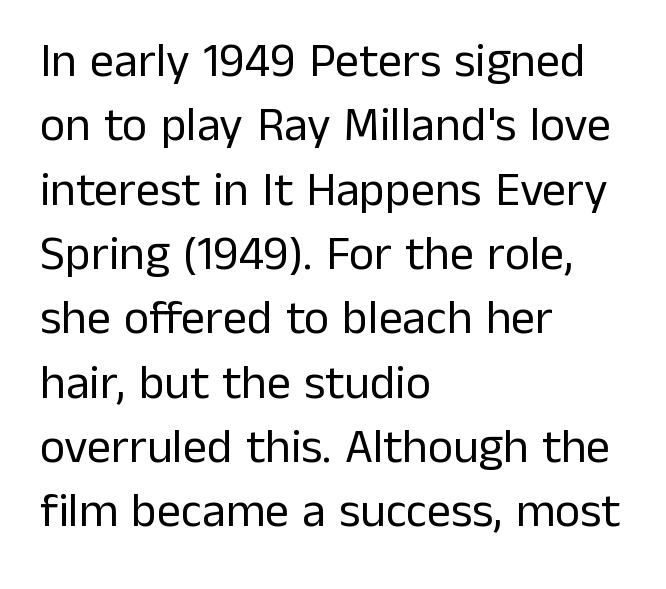
The image shows 48 px regular-weight sans-serif type, upright; set left-aligned, normal line spacing (1.34x), normal letter spacing, not underlined; low stroke contrast and a medium x-height.
